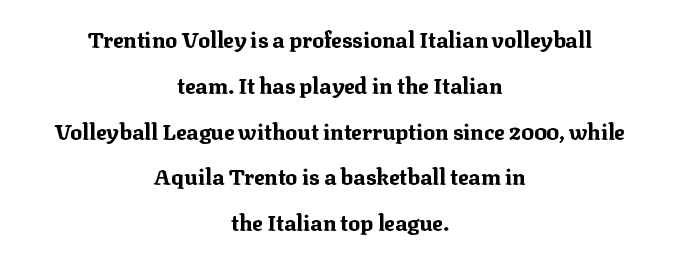
{"italic": "no", "bold": "yes", "underline": "no", "align": "center", "line_spacing": "loose", "line_spacing_ratio": 2.08, "letter_spacing": "normal", "letter_spacing_em": 0.0, "glyph_px": 22}
